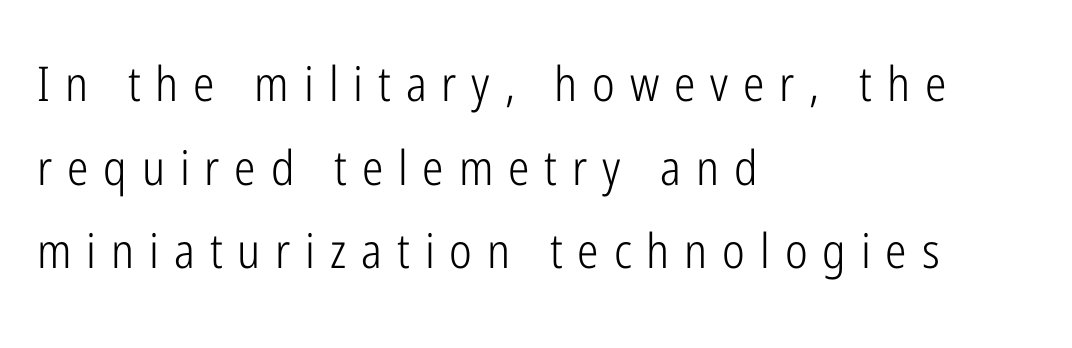
{"serif": "no", "italic": "no", "bold": "no", "weight": "light", "width": "condensed", "stroke_contrast": "low", "x_height": "medium", "monospaced": "no", "underline": "no", "align": "left", "line_spacing_ratio": 1.74, "letter_spacing": "wide", "letter_spacing_em": 0.31, "glyph_px": 48}
